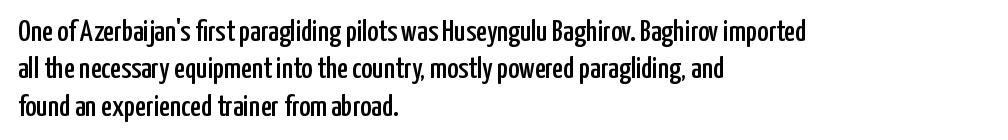
The image shows 30 px condensed sans-serif type, upright; set left-aligned, normal line spacing (1.25x), normal letter spacing, not underlined; low stroke contrast and a medium x-height.
